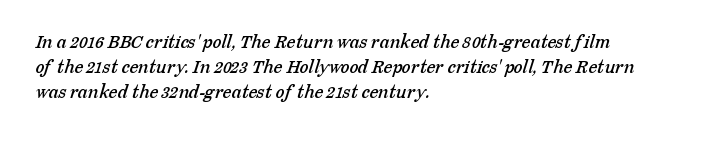
The image shows 20 px text type; set left-aligned, normal line spacing (1.26x), normal letter spacing, not underlined.
